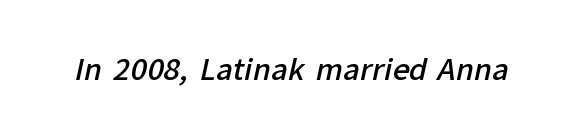
{"serif": "no", "bold": "semi", "weight": "semibold", "width": "normal", "stroke_contrast": "low", "x_height": "medium", "monospaced": "no", "underline": "no", "letter_spacing": "normal", "letter_spacing_em": 0.0, "glyph_px": 29}
